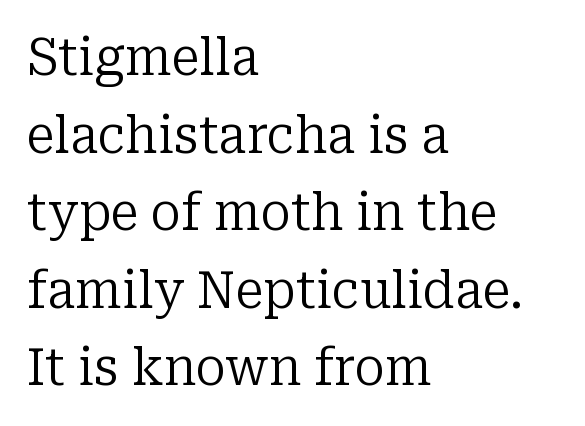
The space beneath each line is pristine and unruled. The type family on display is of the serif kind. This is roman type, the default non-slanted kind. The letters advance in unequal steps, a hallmark of proportional type.
